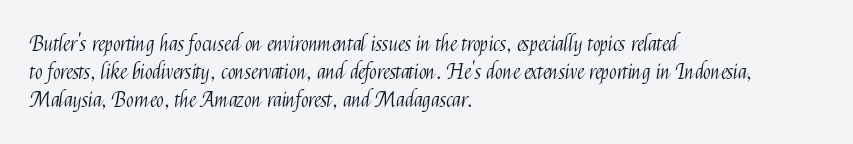
{"bold": "no", "underline": "no", "align": "left", "line_spacing": "normal", "line_spacing_ratio": 1.33, "letter_spacing": "normal", "letter_spacing_em": 0.0, "glyph_px": 21}
